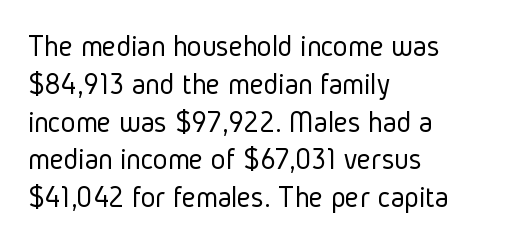
The image shows 31 px light, condensed sans-serif type, upright; set left-aligned, line spacing 1.22x, normal letter spacing, not underlined; low stroke contrast and a medium x-height.
